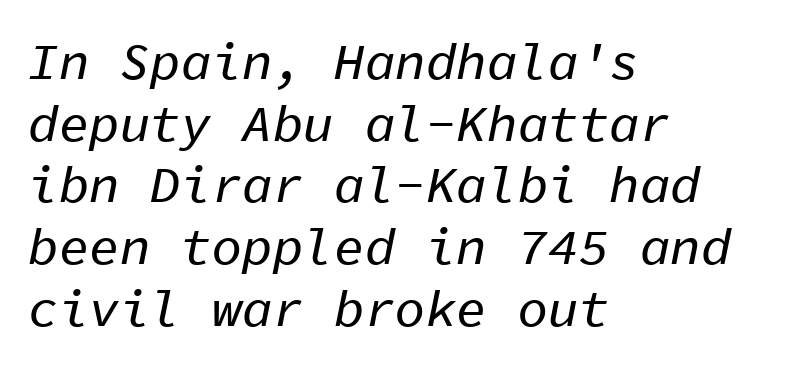
{"italic": "yes", "lean": "right", "slant_degrees": 11, "width": "normal", "stroke_contrast": "low", "x_height": "medium", "monospaced": "yes", "underline": "no", "align": "left", "line_spacing_ratio": 1.21, "letter_spacing": "normal", "letter_spacing_em": 0.0, "glyph_px": 51}
